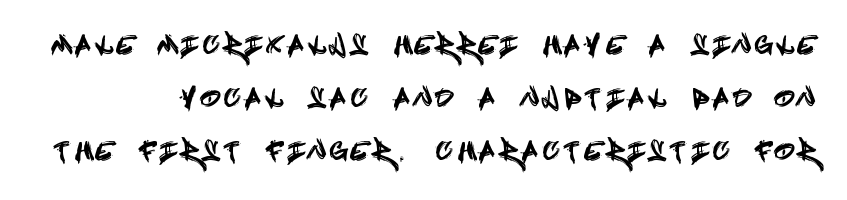
Q: Is the text italic (slanted)? A: Yes.
Q: Is the text underlined? A: No.
Q: Is the spacing between letters normal or unusually wide? A: Unusually wide.
Q: Is the spacing between lines tight, normal or loose? A: Loose.
